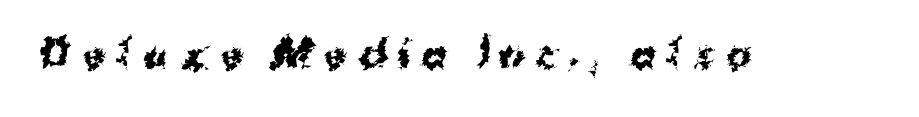
The image shows 38 px bold sans-serif type; set unusually wide letter spacing (+0.3 em), not underlined; medium stroke contrast and a medium x-height.
